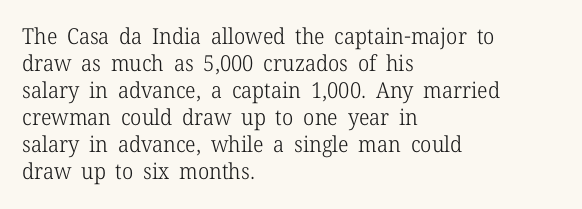
Beneath every word, the page is bare. The lettering holds an erect, upright posture throughout. Caption: face not bold, strokes unweighted. The gaps between neighbouring characters are ordinary and unremarkable.
